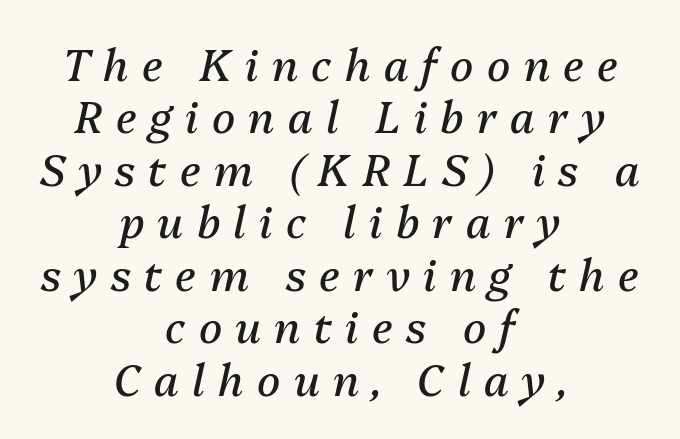
Q: Is the text bold? A: No.
Q: Is the text italic (slanted)? A: Yes, it leans right by about 13 degrees.
Q: Is the text underlined? A: No.
Q: How is the paragraph aligned? A: Centered.
Q: Is the spacing between letters normal or unusually wide? A: Unusually wide.
Q: Width (condensed, normal, or wide)? A: Normal.
Q: Stroke contrast? A: Medium.
Q: x-height? A: Medium.
Q: Monospaced? A: No.
